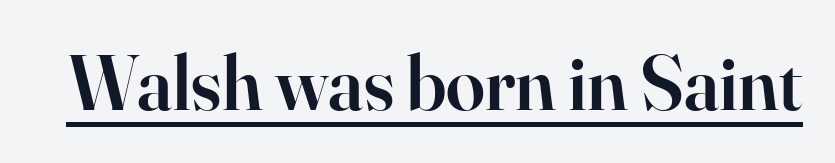
The image shows 78 px semibold serif type, upright; set normal letter spacing, underlined; high stroke contrast and a small x-height.
